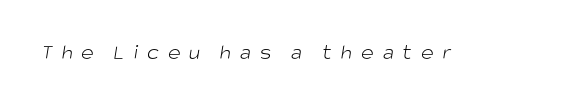
Q: Is the text bold? A: No.
Q: Is the text underlined? A: No.
Q: Is the spacing between letters normal or unusually wide? A: Unusually wide.
